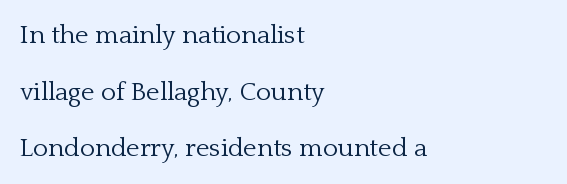
Q: Is the text bold? A: No.
Q: Is the text italic (slanted)? A: No, it is upright.
Q: Is the text underlined? A: No.
Q: How is the paragraph aligned? A: Left-aligned.
Q: Is the spacing between letters normal or unusually wide? A: Normal.
Q: Is the spacing between lines tight, normal or loose? A: Loose.
